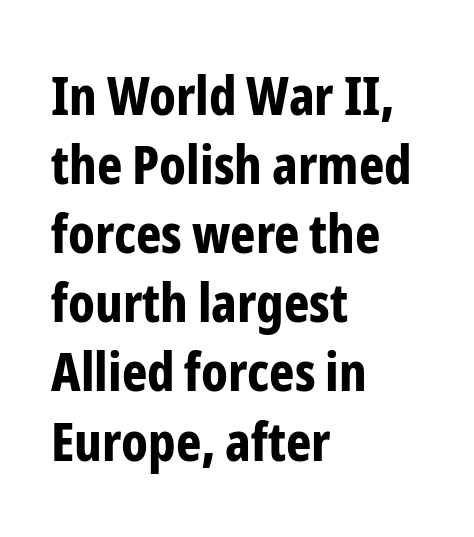
The image shows 54 px bold, condensed sans-serif type, upright; set left-aligned, normal line spacing (1.28x), normal letter spacing, not underlined; low stroke contrast and a medium x-height.
